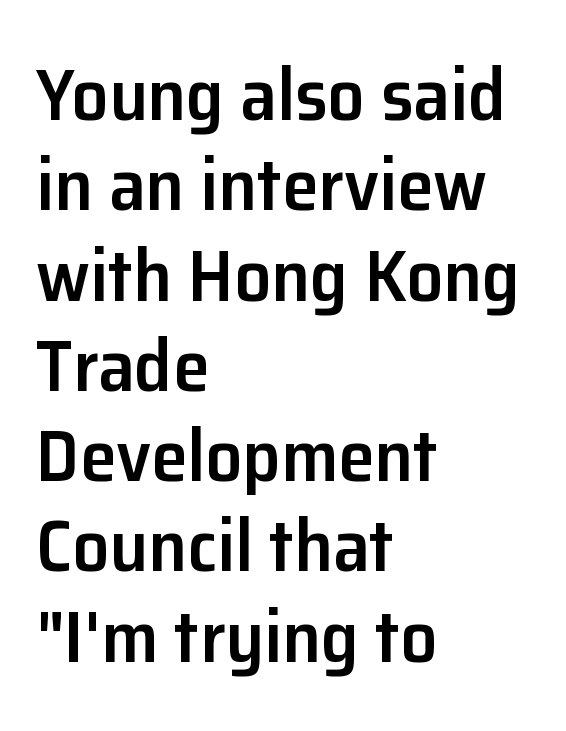
Is the letter spacing exaggerated? No — it looks like the ordinary default. Type without underlining. Rendered with straight, roman letterforms. Line beginnings align vertically; line endings do not. You could not count columns in this text — the font is proportionally spaced.
